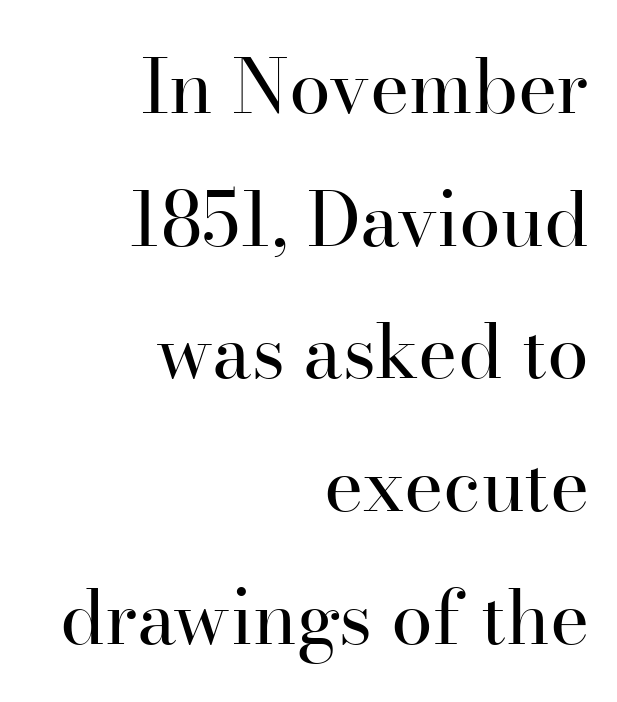
{"serif": "yes", "italic": "no", "bold": "no", "weight": "regular", "width": "normal", "stroke_contrast": "high", "x_height": "small", "monospaced": "no", "underline": "no", "align": "right", "line_spacing_ratio": 1.77, "letter_spacing": "normal", "letter_spacing_em": 0.0, "glyph_px": 75}
